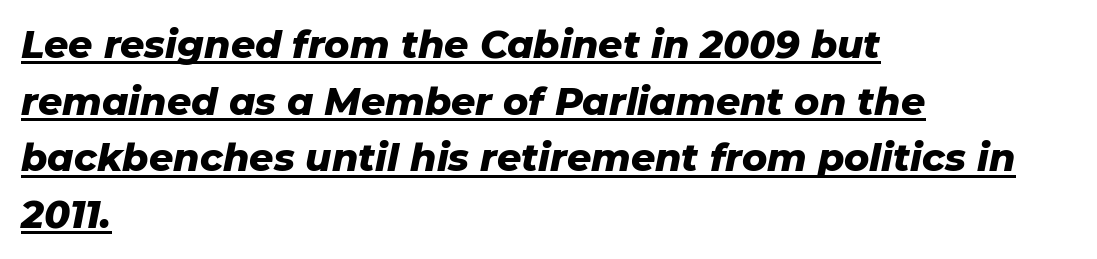
Style check: oblique. Do the characters align in a grid? No, the font is proportional. The passage shown is emphatically bold. Notice how the passage keeps a crisp vertical edge on the left only. A rule runs beneath these lines of type.
